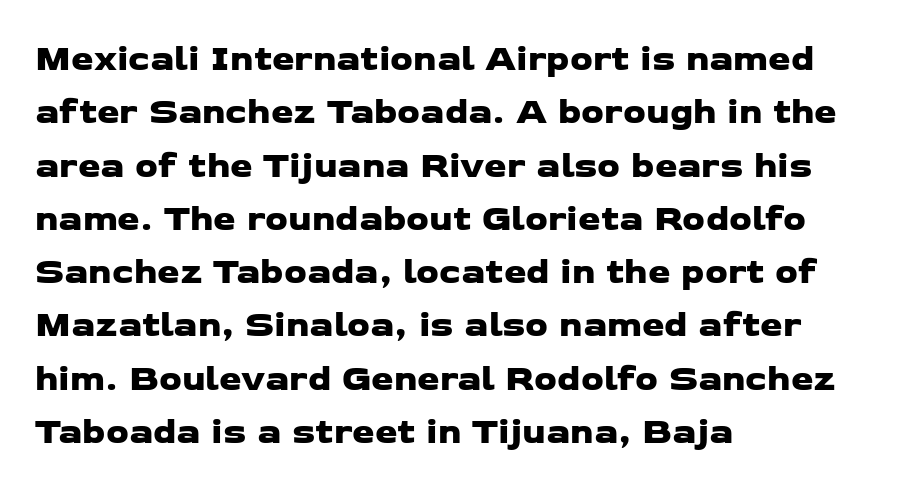
A typesetter would call this proportional, since set widths differ per character. Normally led — the rows are evenly, conventionally spaced. Look at the tracking — it's just the regular setting, nothing added. Compared with a centered layout, this one pins lines to the left instead. Each row of text sits above clean, open space. Letterform terminals end flat and unadorned throughout the passage.
